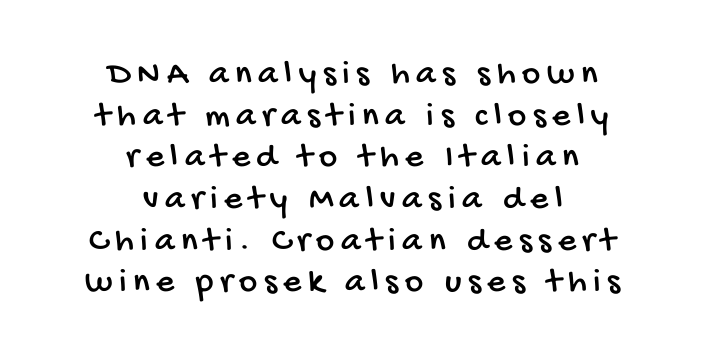
Looks like regular typesetting: each glyph gets only the width it needs. The type family on display is of the sans-serif kind. Lines of text with bare space underneath. Notice how the passage keeps no hard edge, just a central spine.
